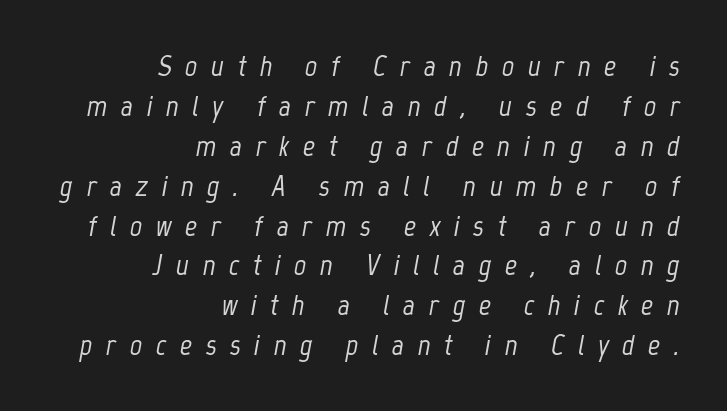
Q: Is the text italic (slanted)? A: Yes, it leans right by about 12 degrees.
Q: Is the text underlined? A: No.
Q: How is the paragraph aligned? A: Right-aligned.
Q: Is the spacing between letters normal or unusually wide? A: Unusually wide.
Q: Is the spacing between lines tight, normal or loose? A: Normal.
Q: Width (condensed, normal, or wide)? A: Condensed.
Q: Stroke contrast? A: Low.
Q: x-height? A: Medium.
Q: Monospaced? A: No.
